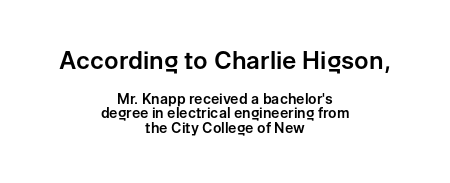
Q: Is the text italic (slanted)? A: No, it is upright.
Q: Is the text underlined? A: No.
Q: How is the paragraph aligned? A: Centered.
Q: Is the spacing between letters normal or unusually wide? A: Normal.
Q: Is the spacing between lines tight, normal or loose? A: Tight.
Q: Which block of text is set in a larger size, the first (top) or the second (bottom)? A: The first (top) one.
